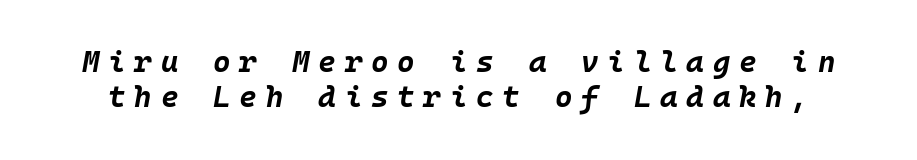
{"italic": "yes", "lean": "right", "slant_degrees": 10, "bold": "yes", "weight": "bold", "width": "normal", "stroke_contrast": "low", "x_height": "large", "monospaced": "yes", "underline": "no", "line_spacing_ratio": 1.18, "letter_spacing": "wide", "letter_spacing_em": 0.29, "glyph_px": 30}
